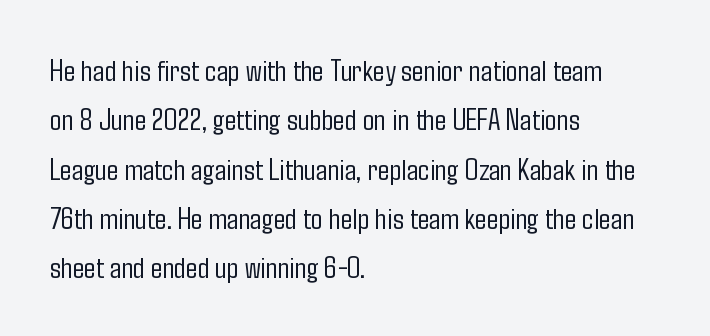
{"serif": "no", "italic": "no", "bold": "no", "weight": "light", "width": "condensed", "stroke_contrast": "low", "x_height": "medium", "monospaced": "no", "underline": "no", "align": "left", "line_spacing": "normal", "line_spacing_ratio": 1.59, "letter_spacing": "normal", "letter_spacing_em": 0.0, "glyph_px": 31}
